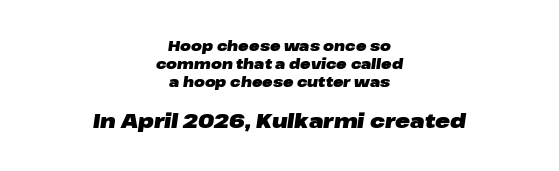
The image shows 20 px bold type, italic (leaning right); set centered, normal line spacing (1.29x), normal letter spacing, not underlined; the second (bottom) block is 1.43x larger.
